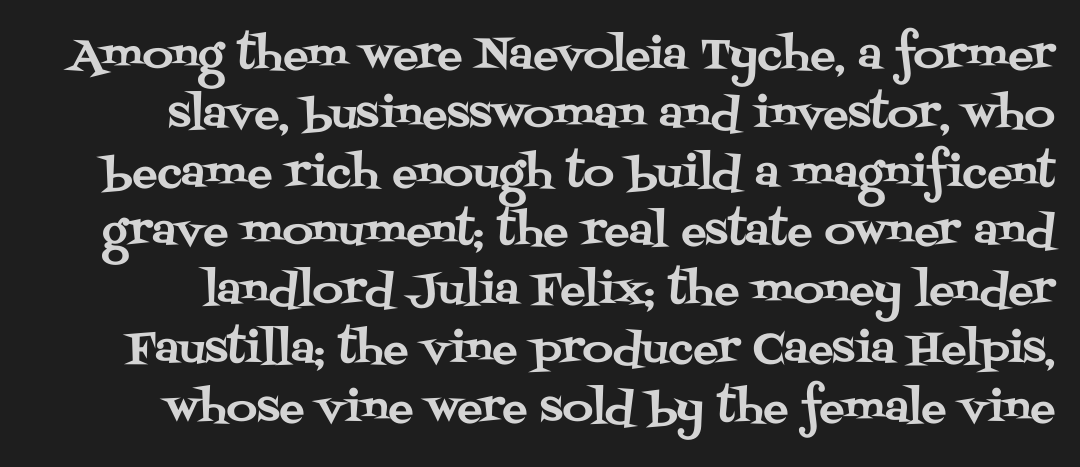
These lines are rendered in a variable-pitch font. The characters display serif detailing at their extremities. The passage shown stacks its lines at a standard gap. Glyph-to-glyph distance matches everyday printed text.
